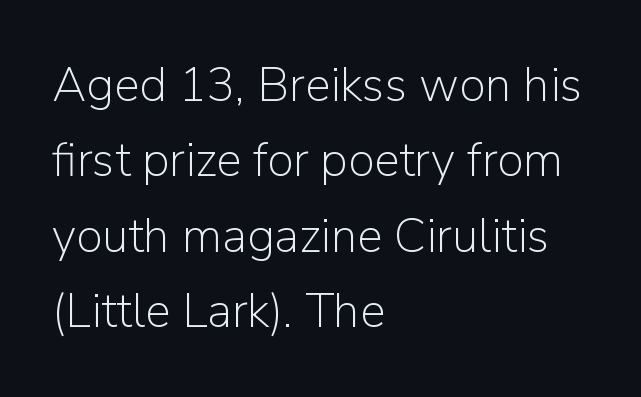
The image shows 48 px light sans-serif type, upright; set left-aligned, normal line spacing (1.57x), normal letter spacing, not underlined; low stroke contrast and a medium x-height.
